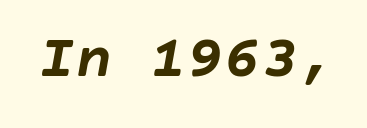
{"italic": "yes", "lean": "right", "slant_degrees": 10, "bold": "yes", "weight": "semibold", "width": "normal", "stroke_contrast": "low", "x_height": "large", "underline": "no", "letter_spacing": "normal", "letter_spacing_em": 0.0, "glyph_px": 62}
